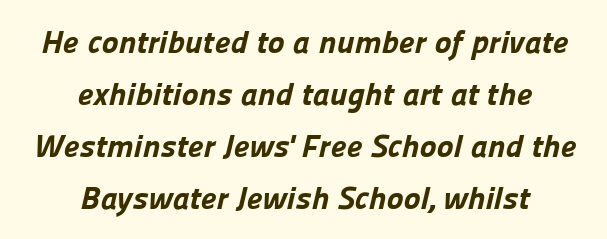
The paragraph has two soft edges and a firm central axis. No feet cap the strokes, marking this as sans-serif type. Spacing verdict: proportional, widths tailored to each character. Whoever set this chose a conventional vertical rhythm. How are the letters spaced? Ordinarily, with no added tracking.
